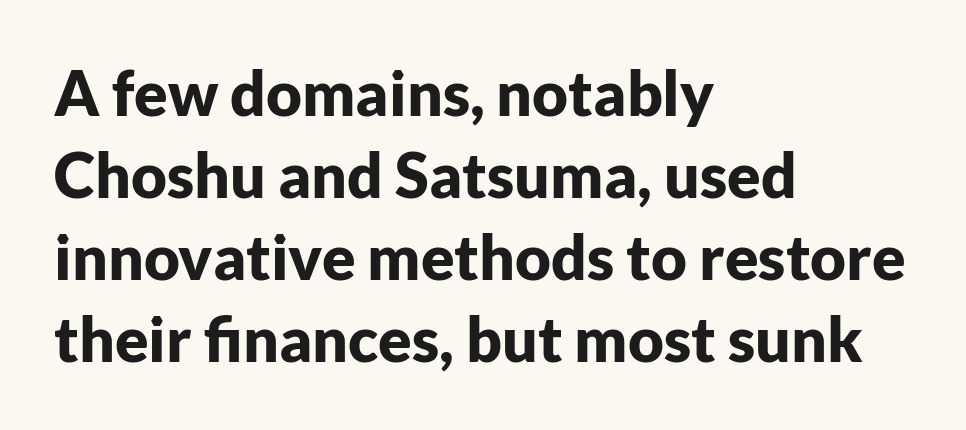
Stroke thickness is high; the sample reads as a true bold. Nobody drew a line under any word here. The typeface chosen for these lines omits serifs. The rag falls on the right side of this text block. Each word holds together tightly as a unit, with standard inter-letter gaps.
